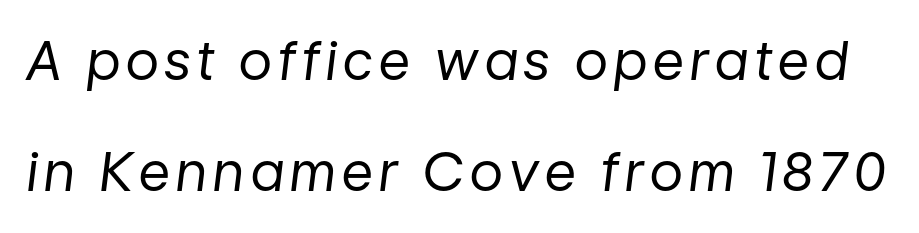
Q: Is the text bold? A: No.
Q: Is the text italic (slanted)? A: Yes, it leans right by about 7 degrees.
Q: Is the text underlined? A: No.
Q: Is the spacing between lines tight, normal or loose? A: Loose.
Q: Width (condensed, normal, or wide)? A: Normal.
Q: Stroke contrast? A: Low.
Q: x-height? A: Medium.
Q: Monospaced? A: No.
